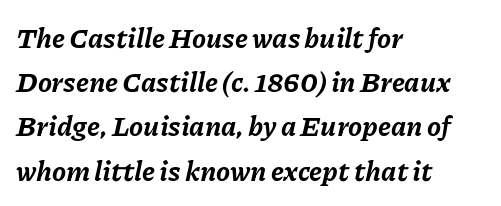
Does extra space separate the letters? No, they use regular spacing. Heavy-handed strokes throughout: this text is bold. A bare baseline throughout the passage. Here the designer chose a conventional face with non-uniform glyph widths. The rendering uses a moderate line-height, typical for paragraphs. Slanted lettering throughout.
